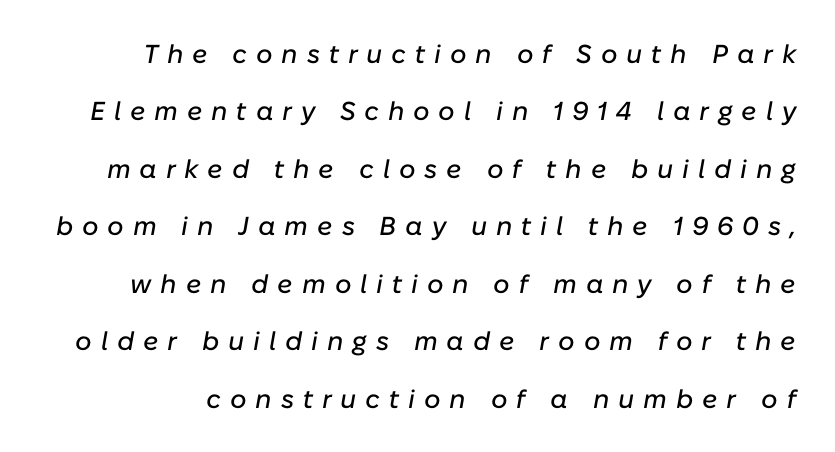
The axis of the letterforms is tilted away from vertical. The lines are spread far apart with generous leading. The area under the type is left untouched. How are the letters spaced? Widely, with obvious added tracking.
